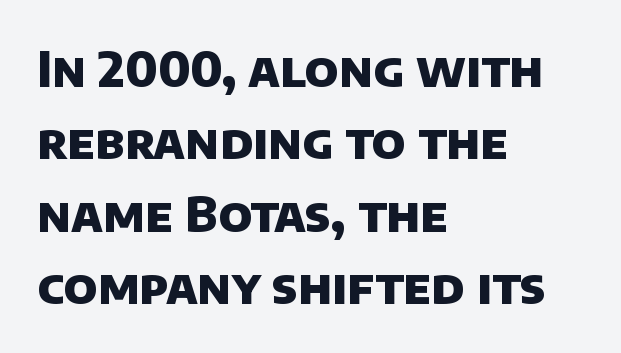
{"serif": "no", "bold": "yes", "weight": "heavy", "width": "normal", "stroke_contrast": "low", "x_height": "large", "monospaced": "no", "underline": "no", "align": "left", "line_spacing": "normal", "line_spacing_ratio": 1.51, "letter_spacing": "normal", "letter_spacing_em": 0.0, "glyph_px": 48}
